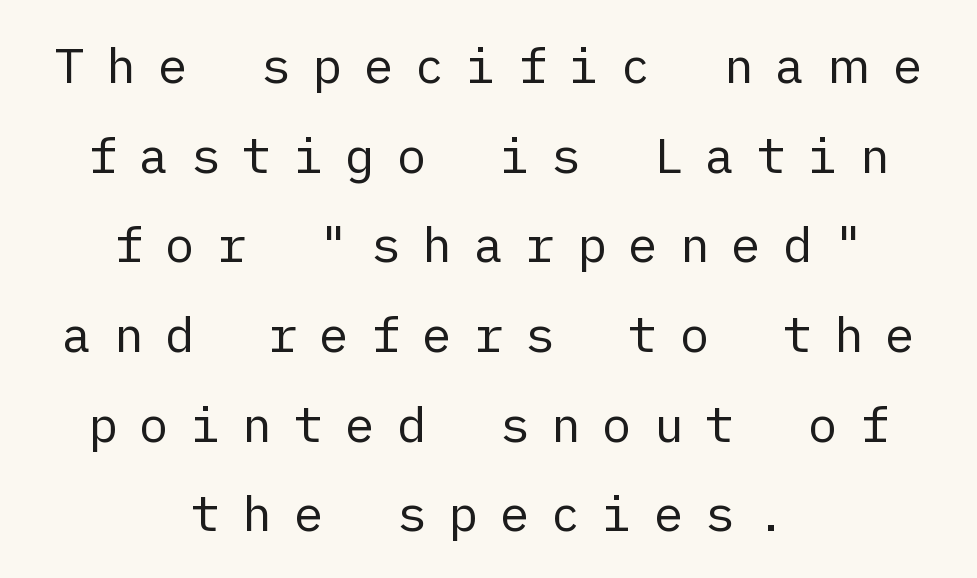
Q: Is the text bold? A: No.
Q: Is the text italic (slanted)? A: No, it is upright.
Q: Is the typeface a serif or a sans-serif typeface? A: Sans-serif.
Q: Is the text underlined? A: No.
Q: How is the paragraph aligned? A: Centered.
Q: Is the spacing between letters normal or unusually wide? A: Unusually wide.
Q: Width (condensed, normal, or wide)? A: Normal.
Q: Stroke contrast? A: Low.
Q: x-height? A: Medium.
